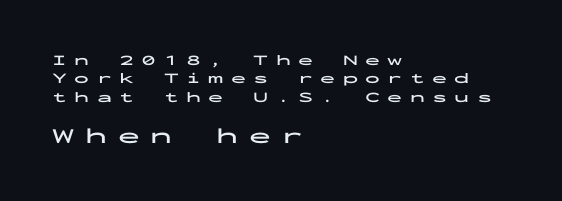
The gaps between neighbouring characters are conspicuously large. A student would notice the bottom passage is typeset larger than what precedes it. Where is the straight margin? On the left. These words are printed bold, with thick strokes throughout. Quick note: not italic, upright.
